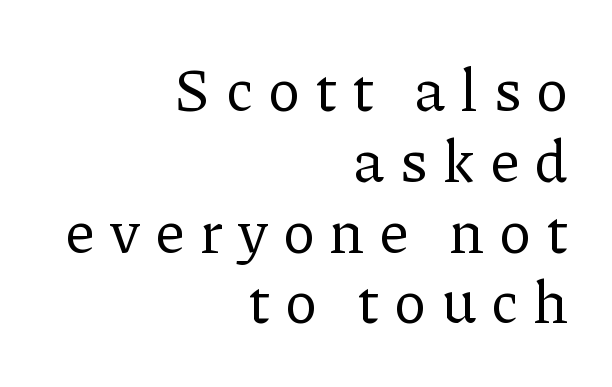
The image shows 60 px regular-weight serif type, upright; set right-aligned, line spacing 1.18x, unusually wide letter spacing (+0.27 em), not underlined; low stroke contrast and a medium x-height.
